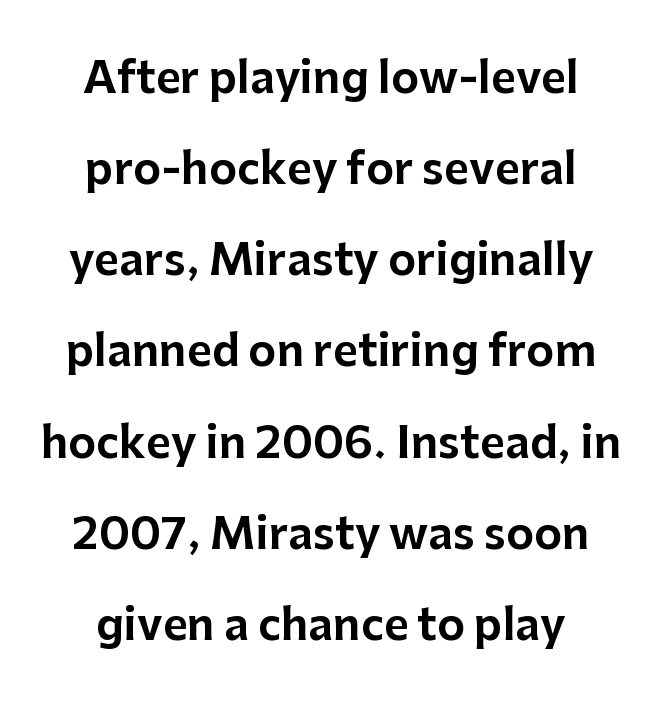
The image shows 43 px sans-serif type, upright; set centered, loose line spacing (2.12x), normal letter spacing, not underlined; low stroke contrast and a medium x-height.
